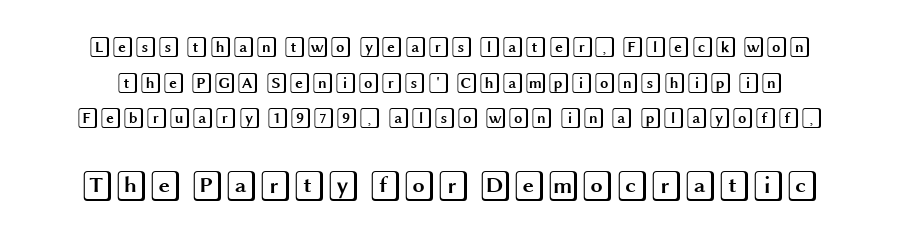
Q: Is the text italic (slanted)? A: No, it is upright.
Q: Is the text underlined? A: No.
Q: Is the spacing between letters normal or unusually wide? A: Normal.
Q: Is the spacing between lines tight, normal or loose? A: Normal.
Q: Which block of text is set in a larger size, the first (top) or the second (bottom)? A: The second (bottom) one.
Q: Width (condensed, normal, or wide)? A: Wide.
Q: x-height? A: Large.
